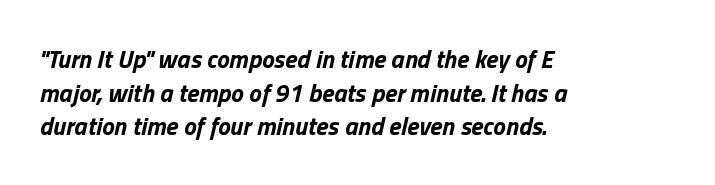
Q: Is the text bold? A: Yes.
Q: Is the text italic (slanted)? A: Yes, it leans right by about 13 degrees.
Q: Is the text underlined? A: No.
Q: How is the paragraph aligned? A: Left-aligned.
Q: Is the spacing between letters normal or unusually wide? A: Normal.
Q: Is the spacing between lines tight, normal or loose? A: Normal.
